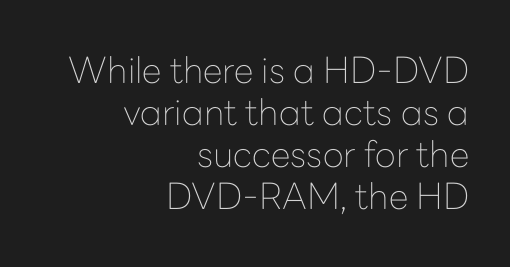
The image shows 36 px thin sans-serif type, upright; set right-aligned, line spacing 1.17x, normal letter spacing, not underlined; low stroke contrast and a medium x-height.
